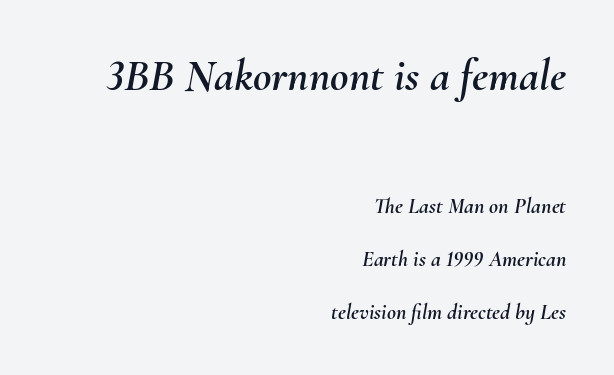
Q: Is the text italic (slanted)? A: Yes, it leans right by about 10 degrees.
Q: Is the text underlined? A: No.
Q: How is the paragraph aligned? A: Right-aligned.
Q: Is the spacing between letters normal or unusually wide? A: Normal.
Q: Is the spacing between lines tight, normal or loose? A: Loose.
Q: Which block of text is set in a larger size, the first (top) or the second (bottom)? A: The first (top) one.
Q: Width (condensed, normal, or wide)? A: Normal.
Q: Stroke contrast? A: Medium.
Q: x-height? A: Small.
Q: Monospaced? A: No.
